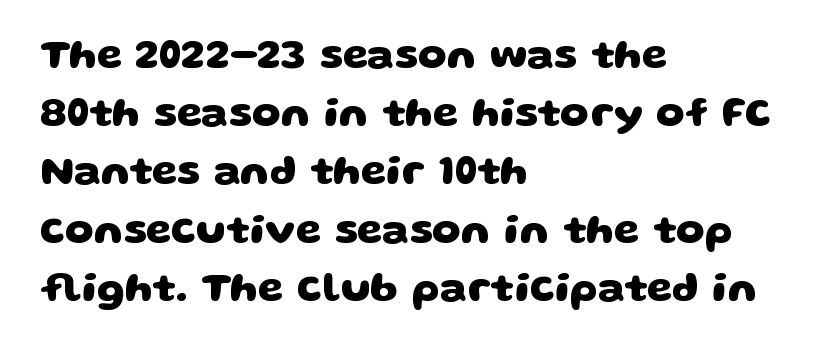
{"serif": "no", "bold": "yes", "weight": "heavy", "width": "wide", "stroke_contrast": "low", "x_height": "large", "monospaced": "no", "underline": "no", "align": "left", "line_spacing": "normal", "line_spacing_ratio": 1.42, "letter_spacing": "normal", "letter_spacing_em": 0.0, "glyph_px": 41}
